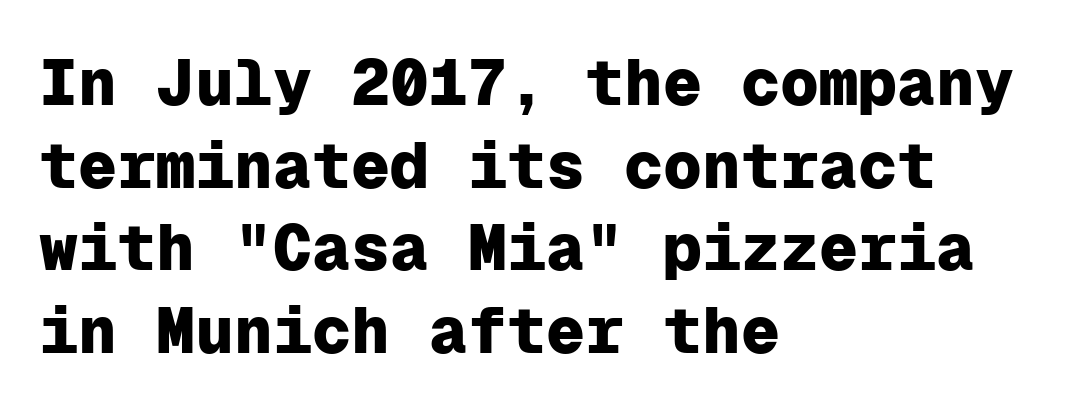
The image shows 65 px heavy sans-serif type, upright, monospaced; set left-aligned, normal line spacing (1.27x), normal letter spacing, not underlined; low stroke contrast and a medium x-height.
